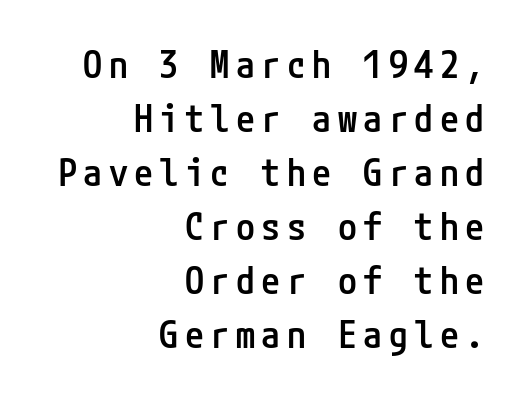
Q: Is the text bold? A: Semi-bold.
Q: Is the text italic (slanted)? A: No, it is upright.
Q: Is the typeface a serif or a sans-serif typeface? A: Sans-serif.
Q: Is the text underlined? A: No.
Q: How is the paragraph aligned? A: Right-aligned.
Q: Is the spacing between lines tight, normal or loose? A: Normal.
Q: Width (condensed, normal, or wide)? A: Condensed.
Q: Stroke contrast? A: Low.
Q: x-height? A: Medium.
